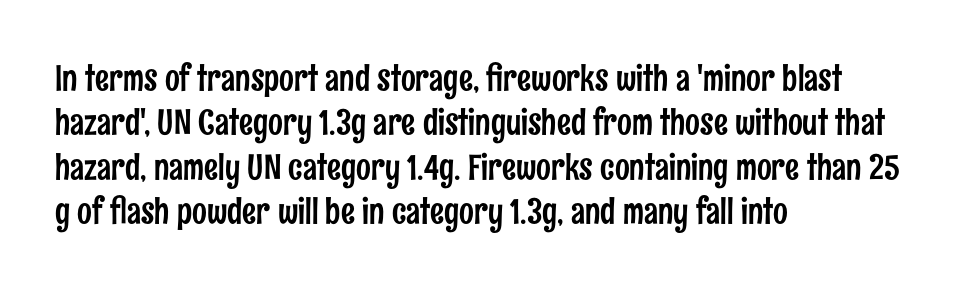
Q: Is the text italic (slanted)? A: No, it is upright.
Q: Is the typeface a serif or a sans-serif typeface? A: Sans-serif.
Q: Is the text underlined? A: No.
Q: How is the paragraph aligned? A: Left-aligned.
Q: Is the spacing between letters normal or unusually wide? A: Normal.
Q: Is the spacing between lines tight, normal or loose? A: Normal.
Q: Width (condensed, normal, or wide)? A: Condensed.
Q: Stroke contrast? A: Low.
Q: x-height? A: Medium.
Q: Monospaced? A: No.
